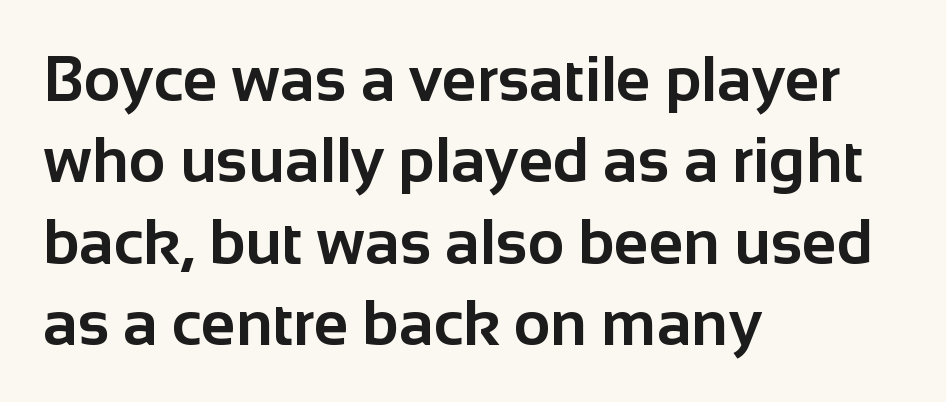
What's the leading like? Ordinary, nothing unusual. Honestly, there is no underline to notice here at all. The glyphs in this specimen are sans serif. Bold? Absolutely — the strokes are thick and heavy. Is the block centered? No — it sits flush against the left margin. The axis of the letterforms is exactly vertical.
